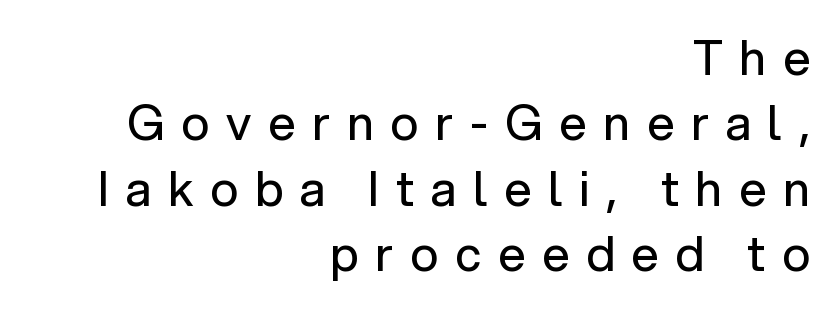
Stroke thickness stays within the range of a standard reading face or lighter. The gaps between neighbouring characters are conspicuously large. Where is the straight margin? On the right. The designer left line spacing at the default. The type sits square on the baseline with zero lean.
